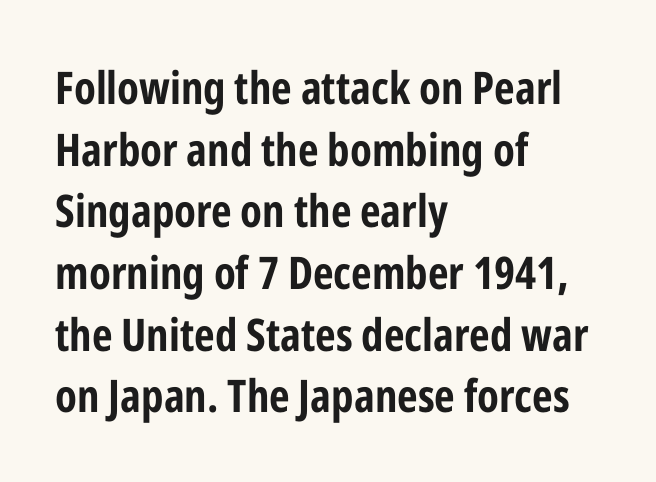
This is sans-serif lettering, the kind often seen on screens and signage. Typographic density is high because the face is bold. The passage shown is typed in a proportional face where columns would drift. Do the letters lean? They stand straight. Typeset ragged right — the left edge is the straight one. Descenders are the only things crossing below the line.
